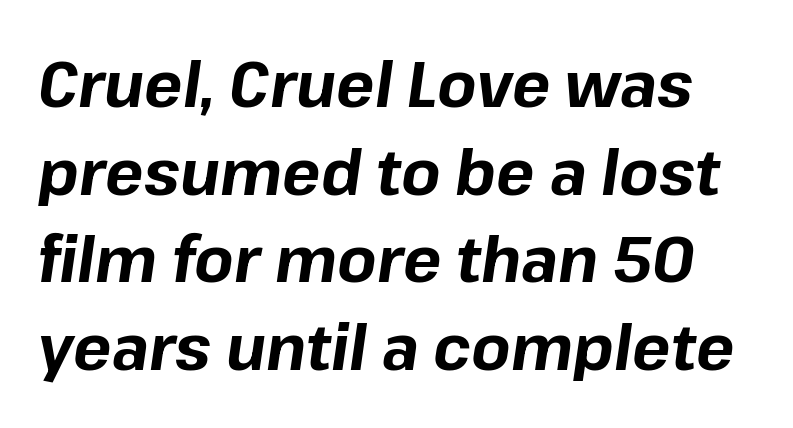
{"italic": "yes", "lean": "right", "slant_degrees": 8, "bold": "yes", "weight": "bold", "width": "normal", "stroke_contrast": "low", "x_height": "medium", "monospaced": "no", "underline": "no", "line_spacing": "normal", "line_spacing_ratio": 1.37, "letter_spacing": "normal", "letter_spacing_em": 0.0, "glyph_px": 64}
